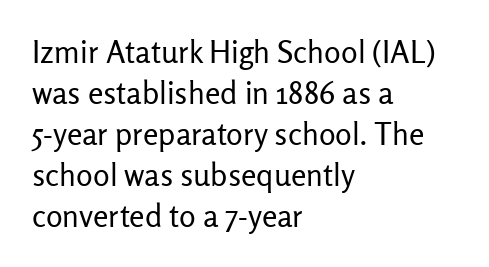
Q: Is the text bold? A: No.
Q: Is the text italic (slanted)? A: No, it is upright.
Q: Is the typeface a serif or a sans-serif typeface? A: Sans-serif.
Q: Is the text underlined? A: No.
Q: How is the paragraph aligned? A: Left-aligned.
Q: Is the spacing between letters normal or unusually wide? A: Normal.
Q: Is the spacing between lines tight, normal or loose? A: Normal.
Q: Width (condensed, normal, or wide)? A: Normal.
Q: Stroke contrast? A: Low.
Q: x-height? A: Medium.
Q: Monospaced? A: No.
